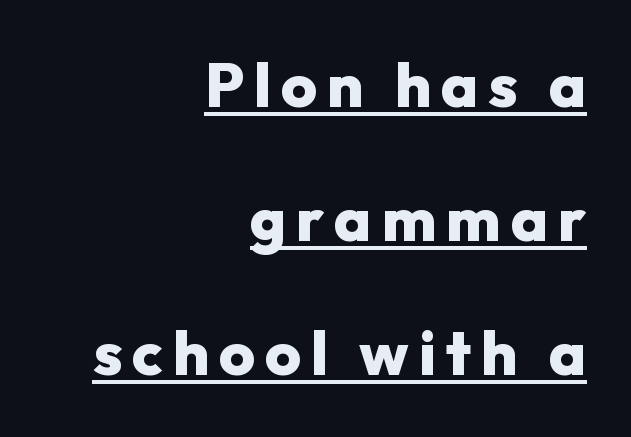
Q: Is the text bold? A: Yes.
Q: Is the text italic (slanted)? A: No, it is upright.
Q: Is the typeface a serif or a sans-serif typeface? A: Sans-serif.
Q: Is the text underlined? A: Yes.
Q: How is the paragraph aligned? A: Right-aligned.
Q: Is the spacing between lines tight, normal or loose? A: Loose.
Q: Width (condensed, normal, or wide)? A: Normal.
Q: Stroke contrast? A: Low.
Q: x-height? A: Medium.
Q: Monospaced? A: No.
